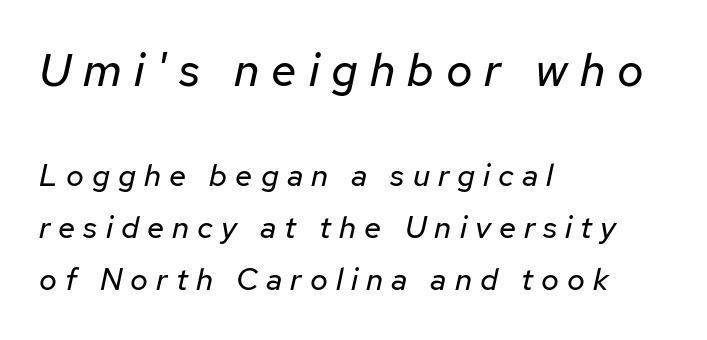
{"italic": "yes", "lean": "right", "slant_degrees": 12, "bold": "no", "weight": "regular", "width": "normal", "stroke_contrast": "low", "x_height": "medium", "monospaced": "no", "underline": "no", "align": "left", "line_spacing": "normal", "line_spacing_ratio": 1.69, "letter_spacing": "wide", "letter_spacing_em": 0.26, "larger_block": "first", "size_ratio": 1.48, "glyph_px": 46}
